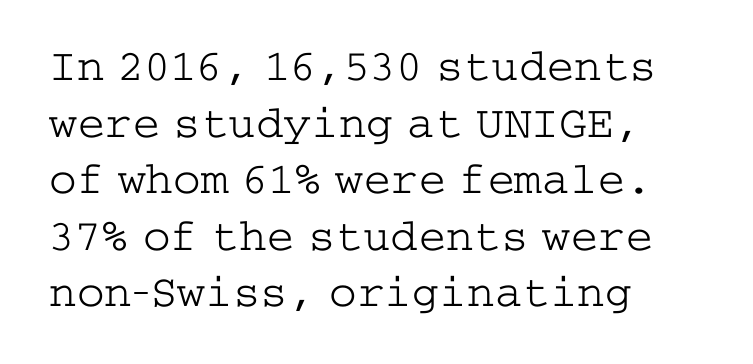
{"serif": "yes", "italic": "no", "bold": "no", "weight": "light", "width": "wide", "stroke_contrast": "low", "x_height": "medium", "underline": "no", "align": "left", "line_spacing_ratio": 1.23, "letter_spacing": "normal", "letter_spacing_em": 0.0, "glyph_px": 46}
